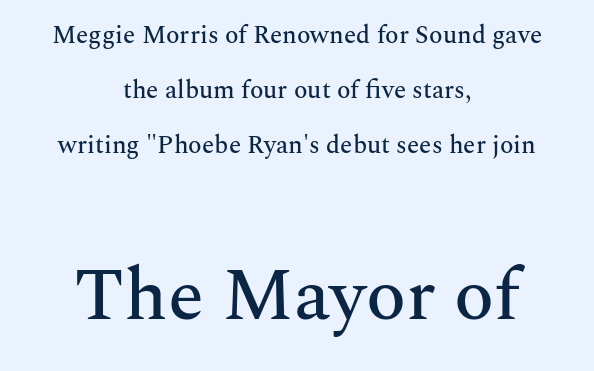
{"serif": "yes", "italic": "no", "width": "normal", "stroke_contrast": "medium", "x_height": "medium", "monospaced": "no", "underline": "no", "align": "center", "line_spacing": "loose", "line_spacing_ratio": 2.2, "letter_spacing": "normal", "letter_spacing_em": 0.0, "larger_block": "second", "size_ratio": 2.96, "glyph_px": 74}
